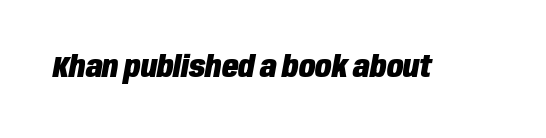
The image shows 30 px heavy, condensed type, italic (leaning right); set normal letter spacing, not underlined; low stroke contrast and a large x-height.
